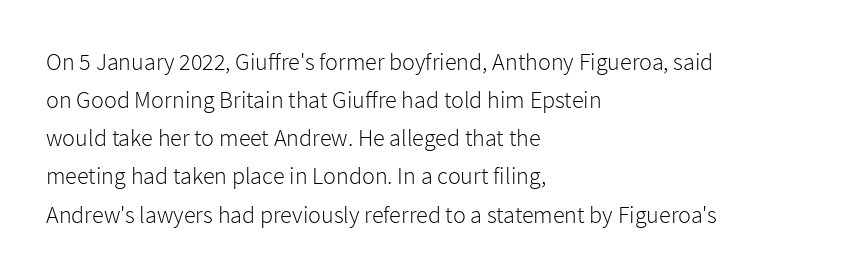
{"italic": "no", "bold": "no", "underline": "no", "align": "left", "line_spacing": "normal", "line_spacing_ratio": 1.59, "letter_spacing": "normal", "letter_spacing_em": 0.0, "glyph_px": 24}
